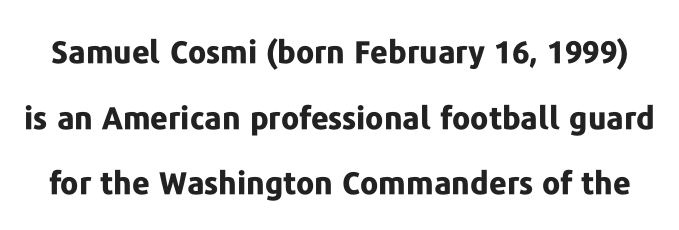
{"serif": "no", "italic": "no", "bold": "yes", "weight": "bold", "width": "normal", "stroke_contrast": "low", "x_height": "medium", "monospaced": "no", "underline": "no", "line_spacing": "loose", "line_spacing_ratio": 2.12, "letter_spacing": "normal", "letter_spacing_em": 0.0, "glyph_px": 31}
